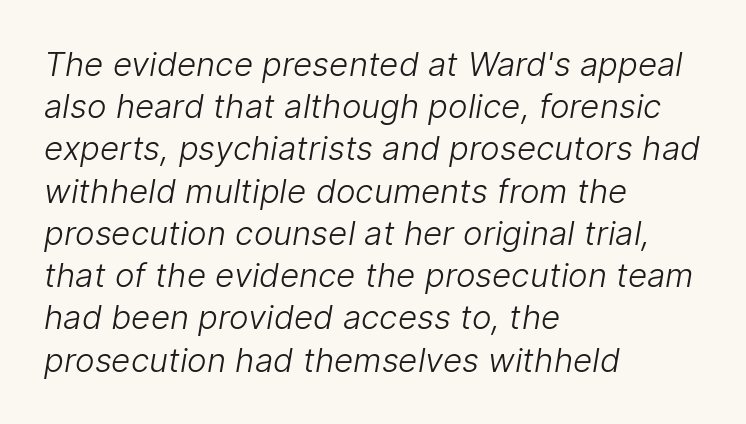
Q: Is the text bold? A: No.
Q: Is the typeface a serif or a sans-serif typeface? A: Sans-serif.
Q: Is the text underlined? A: No.
Q: How is the paragraph aligned? A: Left-aligned.
Q: Is the spacing between letters normal or unusually wide? A: Normal.
Q: Is the spacing between lines tight, normal or loose? A: Normal.
Q: Width (condensed, normal, or wide)? A: Normal.
Q: Stroke contrast? A: Low.
Q: x-height? A: Medium.
Q: Monospaced? A: No.
